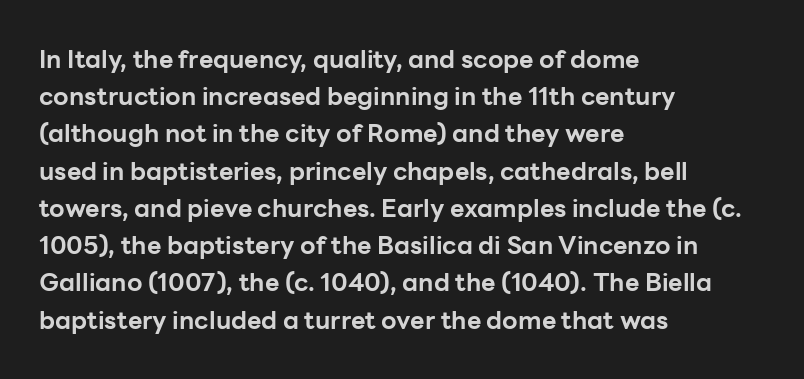
{"italic": "no", "bold": "yes", "underline": "no", "align": "left", "line_spacing": "normal", "line_spacing_ratio": 1.49, "letter_spacing": "normal", "letter_spacing_em": 0.0, "glyph_px": 25}
